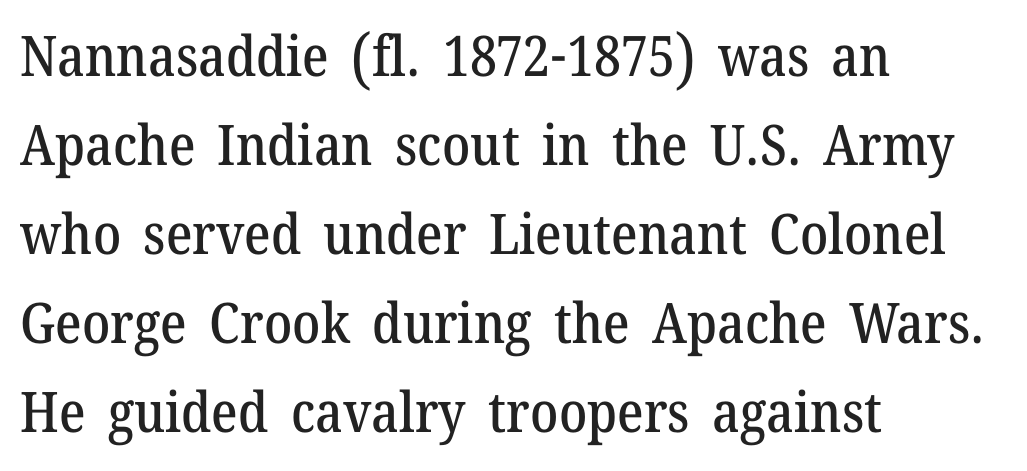
The letters advance in unequal steps, a hallmark of proportional type. Nope, not italic — everything's standing straight. This block has exactly the height ordinary leading produces. The foot of each line stays bare and open. The paragraph has a hard left edge and a soft right edge.
